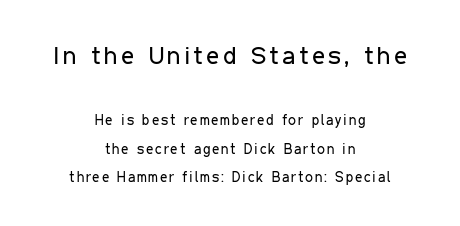
Q: Is the text bold? A: No.
Q: Is the text italic (slanted)? A: No, it is upright.
Q: Is the text underlined? A: No.
Q: How is the paragraph aligned? A: Centered.
Q: Is the spacing between lines tight, normal or loose? A: Loose.
Q: Which block of text is set in a larger size, the first (top) or the second (bottom)? A: The first (top) one.
